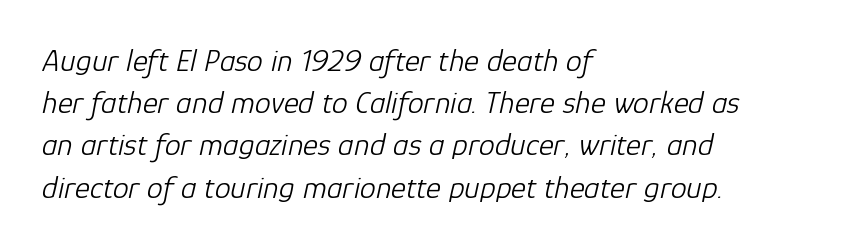
The image shows 32 px light type, italic (leaning right); set left-aligned, normal line spacing (1.32x), normal letter spacing, not underlined; low stroke contrast and a medium x-height.
